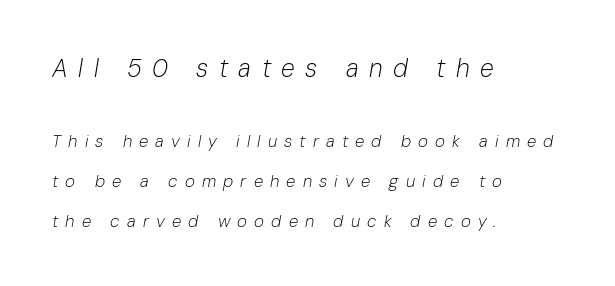
{"italic": "yes", "lean": "right", "slant_degrees": 10, "bold": "no", "underline": "no", "align": "left", "line_spacing": "loose", "line_spacing_ratio": 2.34, "letter_spacing": "wide", "letter_spacing_em": 0.42, "larger_block": "first", "size_ratio": 1.47, "glyph_px": 25}
